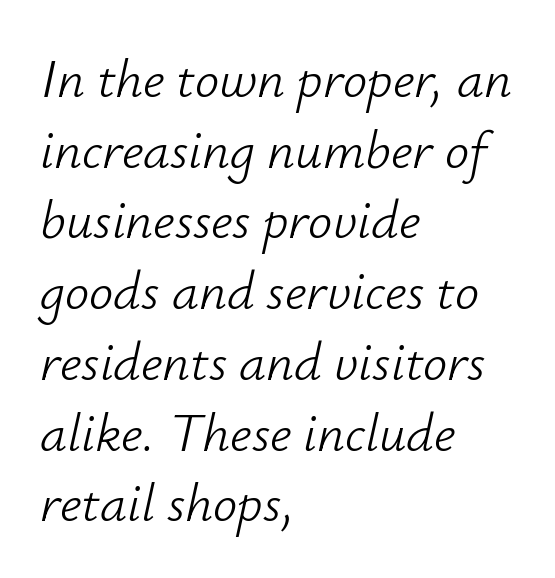
Compared with typical body copy, the letter spacing here is the same. Summary of weight: not heavy and not bold. The text carries the slant typical of an italic or oblique font. The space beneath each line is pristine and unruled. Alignment: flush left.
